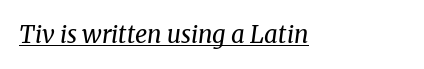
{"italic": "yes", "lean": "right", "slant_degrees": 8, "bold": "no", "underline": "yes", "align": "left", "letter_spacing": "normal", "letter_spacing_em": 0.0, "glyph_px": 24}
